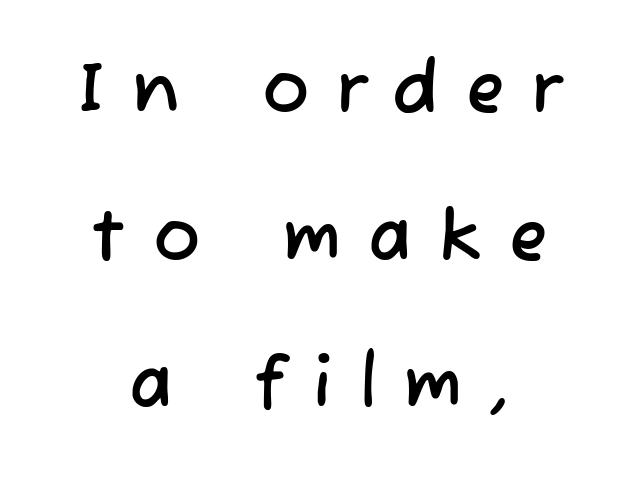
The image shows 71 px sans-serif type; set centered, loose line spacing (2.08x), unusually wide letter spacing (+0.38 em), not underlined; low stroke contrast and a medium x-height.
